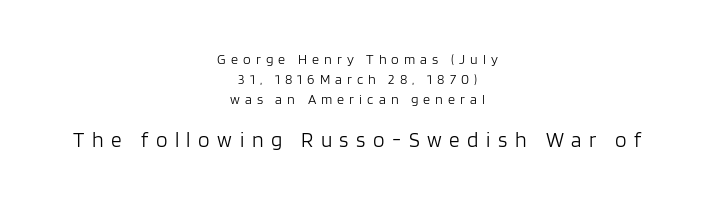
The image shows 21 px text type, upright; set centered, normal line spacing (1.42x), unusually wide letter spacing (+0.36 em), not underlined; the second (bottom) block is 1.5x larger.
